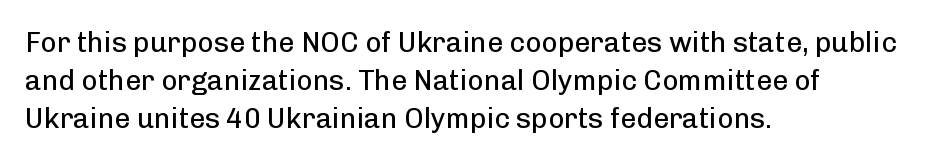
Summary of vertical rhythm: regular, with standard interline spacing. The strip under each line holds only bare page. Is this a fixed-width face? No — the glyphs have proportional, varying widths. What kind of face is this? One without serifs — a sans.
